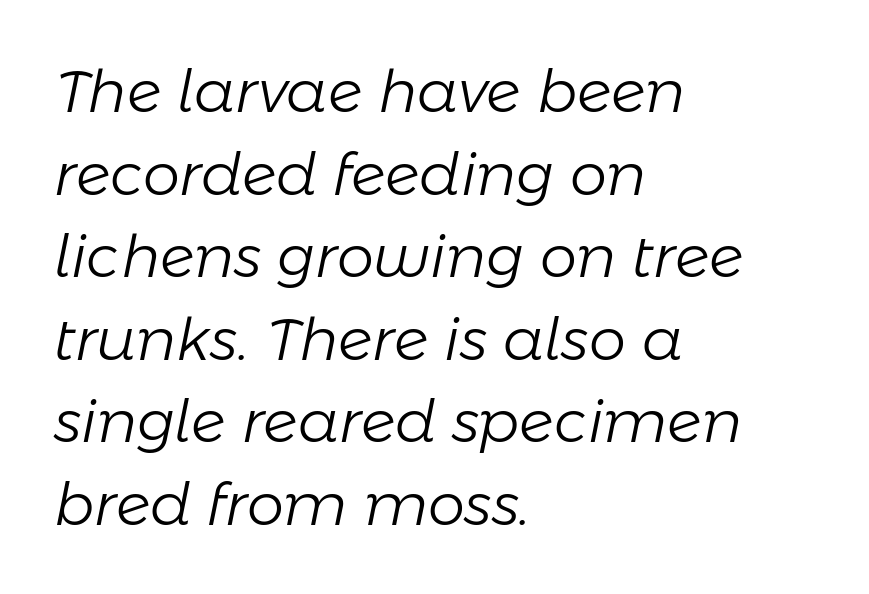
{"italic": "yes", "lean": "right", "slant_degrees": 11, "bold": "no", "weight": "light", "width": "normal", "stroke_contrast": "low", "x_height": "medium", "monospaced": "no", "underline": "no", "align": "left", "line_spacing": "normal", "line_spacing_ratio": 1.4, "letter_spacing": "normal", "letter_spacing_em": 0.0, "glyph_px": 59}
